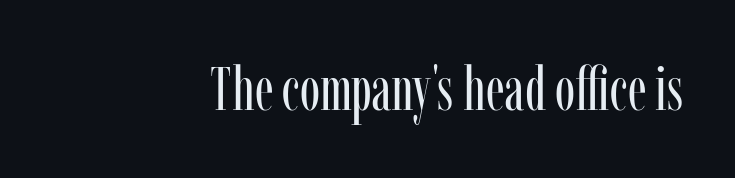
A typesetter would call this proportional, since set widths differ per character. Clear beneath every line of the passage. Honestly, the letter spacing is just normal — you wouldn't notice it. These lines are set flush right with a ragged left edge.
